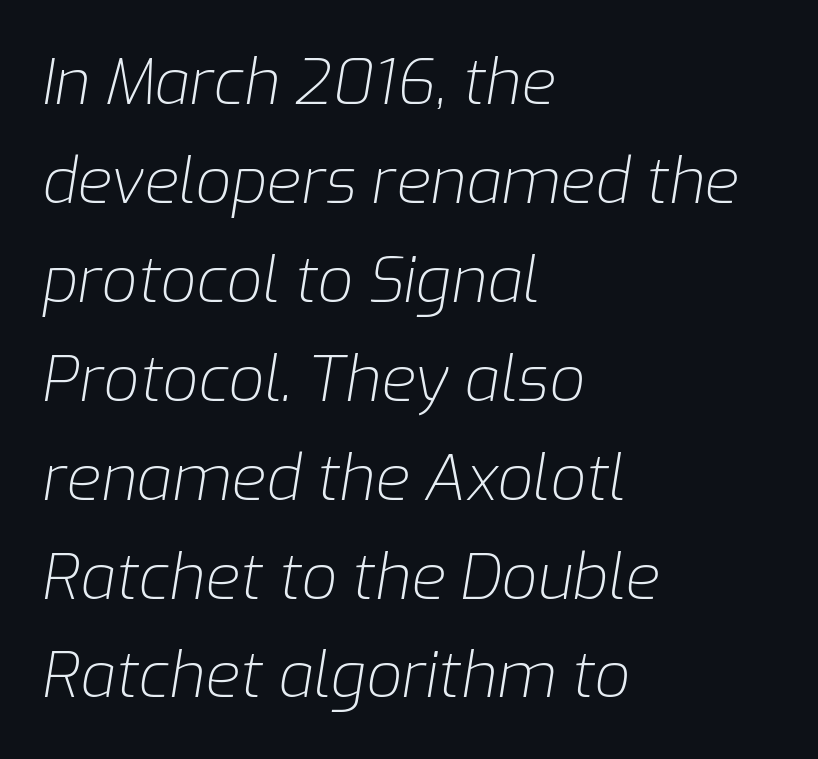
Q: Is the text bold? A: No.
Q: Is the text italic (slanted)? A: Yes, it leans right by about 9 degrees.
Q: Is the text underlined? A: No.
Q: How is the paragraph aligned? A: Left-aligned.
Q: Is the spacing between letters normal or unusually wide? A: Normal.
Q: Is the spacing between lines tight, normal or loose? A: Normal.
Q: Width (condensed, normal, or wide)? A: Normal.
Q: Stroke contrast? A: Low.
Q: x-height? A: Medium.
Q: Monospaced? A: No.
